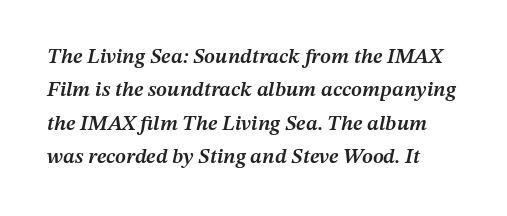
The image shows 21 px text type, italic (leaning right); set normal line spacing (1.59x), normal letter spacing, not underlined.
